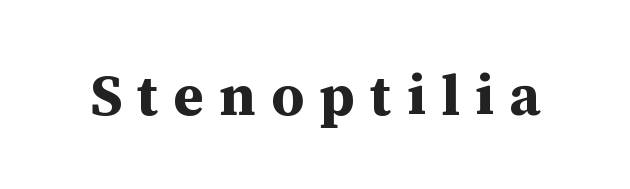
The image shows 58 px bold serif type, upright; set unusually wide letter spacing (+0.26 em), not underlined; medium stroke contrast and a medium x-height.
